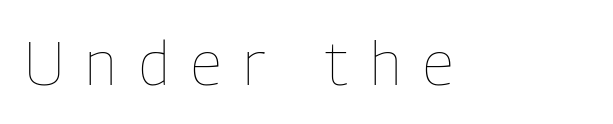
This sample uses expanded letter spacing, leaving extra air between glyphs. Lines of text with bare space underneath. Weight: regular or lighter. Ascenders rise straight up at ninety degrees. The rendering uses natural spacing where letterforms have individual widths.
